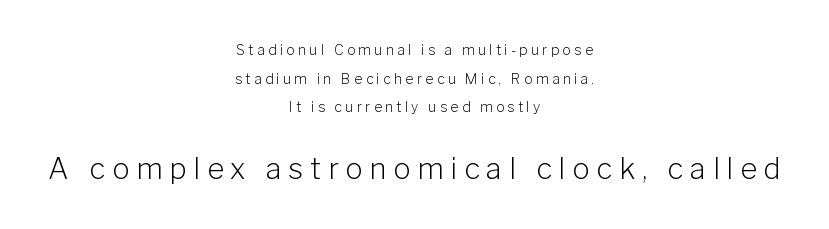
Q: Is the text bold? A: No.
Q: Is the text italic (slanted)? A: No, it is upright.
Q: Is the typeface a serif or a sans-serif typeface? A: Sans-serif.
Q: Is the text underlined? A: No.
Q: How is the paragraph aligned? A: Centered.
Q: Is the spacing between letters normal or unusually wide? A: Unusually wide.
Q: Is the spacing between lines tight, normal or loose? A: Loose.
Q: Which block of text is set in a larger size, the first (top) or the second (bottom)? A: The second (bottom) one.
Q: Width (condensed, normal, or wide)? A: Normal.
Q: Stroke contrast? A: Low.
Q: x-height? A: Medium.
Q: Monospaced? A: No.
